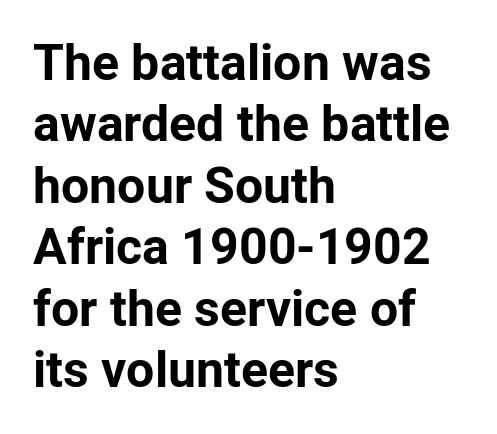
It's the straight-up-and-down kind of type. I'd describe the lettering as bold — thick and assertive. Alignment: flush left. Think of a printed novel: that variable character pitch is what you see here. The face used here is a sans, in the tradition of grotesques and geometrics. This rendering features lettering with no underline.
